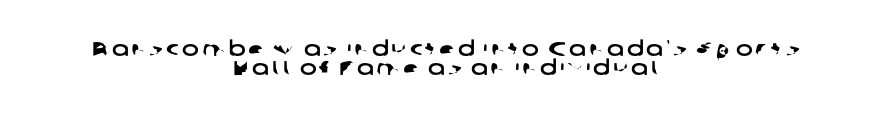
The compositor balanced each line on the midline. Very little white space separates one row of letters from the next. Lines of text with bare space underneath.
